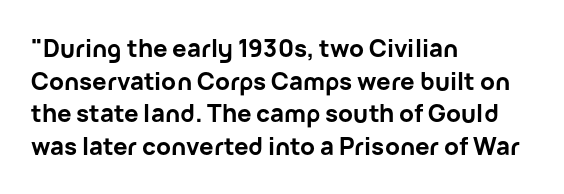
The image shows 24 px bold type, upright; set left-aligned, normal line spacing (1.36x), normal letter spacing, not underlined.
